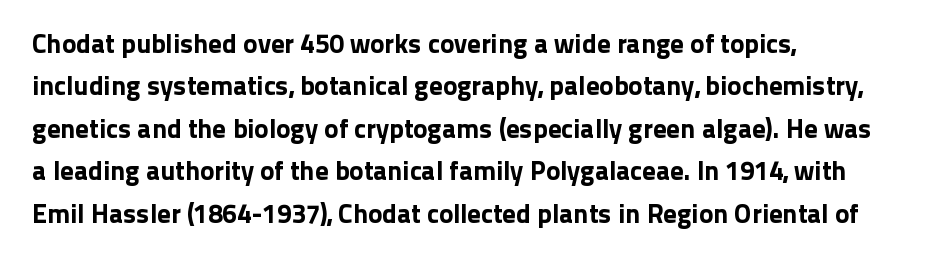
Q: Is the text italic (slanted)? A: No, it is upright.
Q: Is the text underlined? A: No.
Q: How is the paragraph aligned? A: Left-aligned.
Q: Is the spacing between letters normal or unusually wide? A: Normal.
Q: Is the spacing between lines tight, normal or loose? A: Normal.
